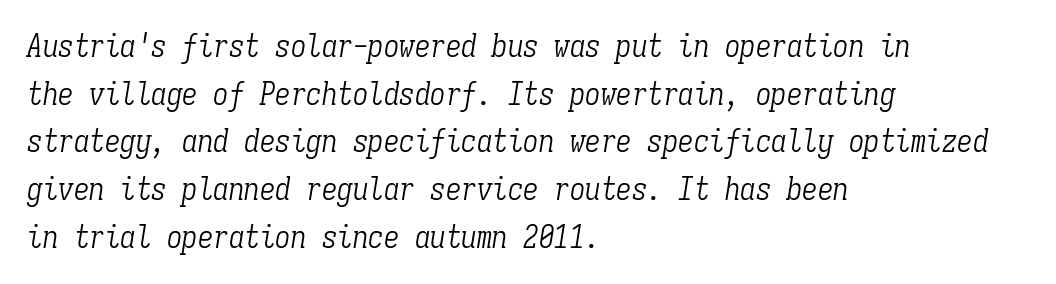
The face used here is monospaced, like something from a code editor. Short and long lines alike share a common starting point at left. A bare baseline throughout the passage. Heft: none added — not bold. Does the lettering tilt? It does — this is italic.
